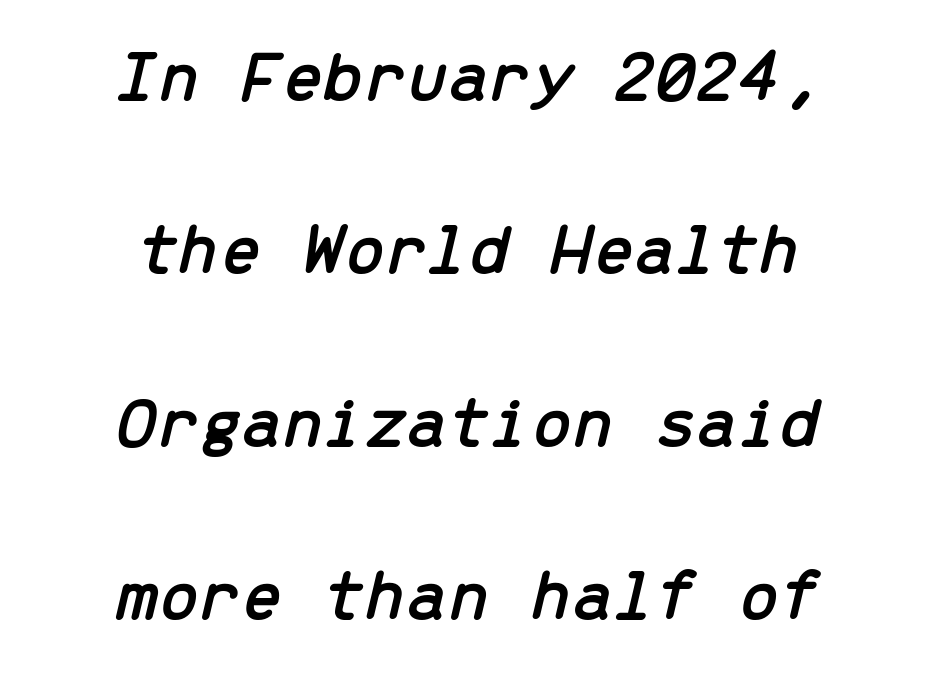
The image shows 74 px text type, italic (leaning right), monospaced; set centered, loose line spacing (2.34x), normal letter spacing, not underlined; low stroke contrast and a medium x-height.
